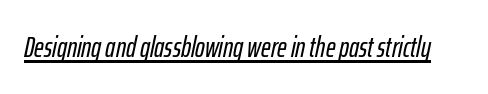
{"italic": "yes", "lean": "right", "slant_degrees": 12, "width": "condensed", "stroke_contrast": "low", "x_height": "medium", "monospaced": "no", "underline": "yes", "letter_spacing": "normal", "letter_spacing_em": 0.0, "glyph_px": 29}
